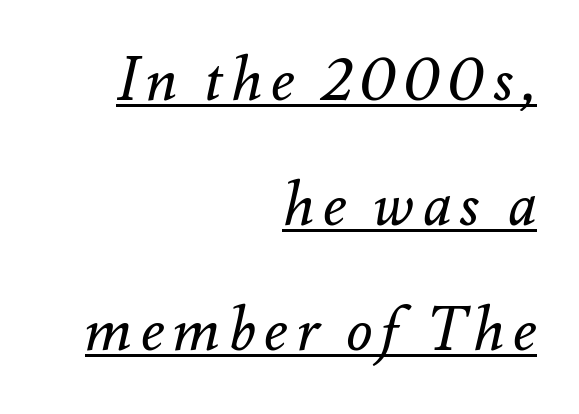
Q: Is the text bold? A: No.
Q: Is the text italic (slanted)? A: Yes, it leans right by about 12 degrees.
Q: Is the text underlined? A: Yes.
Q: How is the paragraph aligned? A: Right-aligned.
Q: Is the spacing between lines tight, normal or loose? A: Loose.
Q: Width (condensed, normal, or wide)? A: Normal.
Q: Stroke contrast? A: Medium.
Q: x-height? A: Small.
Q: Monospaced? A: No.
